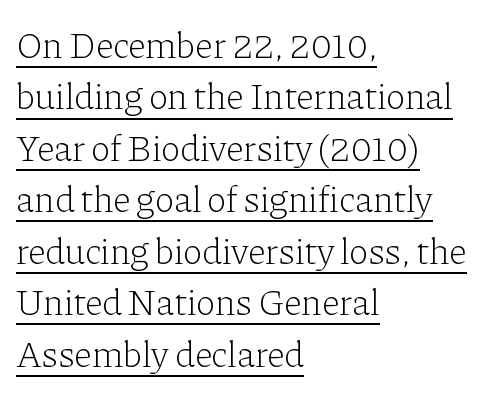
{"serif": "yes", "italic": "no", "bold": "no", "weight": "light", "width": "normal", "stroke_contrast": "low", "x_height": "medium", "monospaced": "no", "underline": "yes", "align": "left", "line_spacing": "normal", "line_spacing_ratio": 1.39, "letter_spacing": "normal", "letter_spacing_em": 0.0, "glyph_px": 37}
